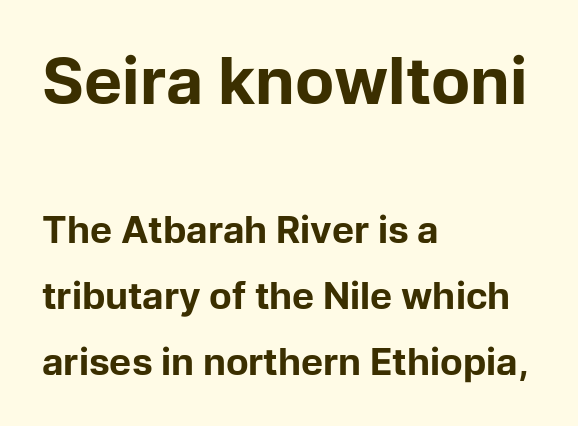
Q: Is the text bold? A: Yes.
Q: Is the text italic (slanted)? A: No, it is upright.
Q: Is the typeface a serif or a sans-serif typeface? A: Sans-serif.
Q: Is the text underlined? A: No.
Q: How is the paragraph aligned? A: Left-aligned.
Q: Is the spacing between letters normal or unusually wide? A: Normal.
Q: Which block of text is set in a larger size, the first (top) or the second (bottom)? A: The first (top) one.
Q: Width (condensed, normal, or wide)? A: Normal.
Q: Stroke contrast? A: Low.
Q: x-height? A: Medium.
Q: Monospaced? A: No.
